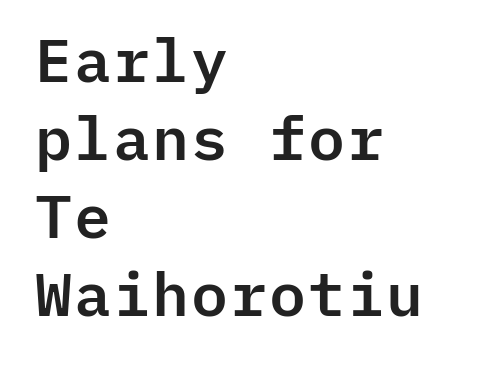
The lines are quadded left. No word sits above an underline. A typesetter would call this leading conventional body-copy spacing. Caption: standard tracking, unaltered.
